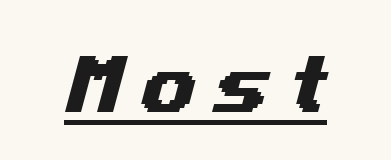
The image shows 64 px wide sans-serif type; set unusually wide letter spacing (+0.28 em), underlined; medium stroke contrast and a medium x-height.
